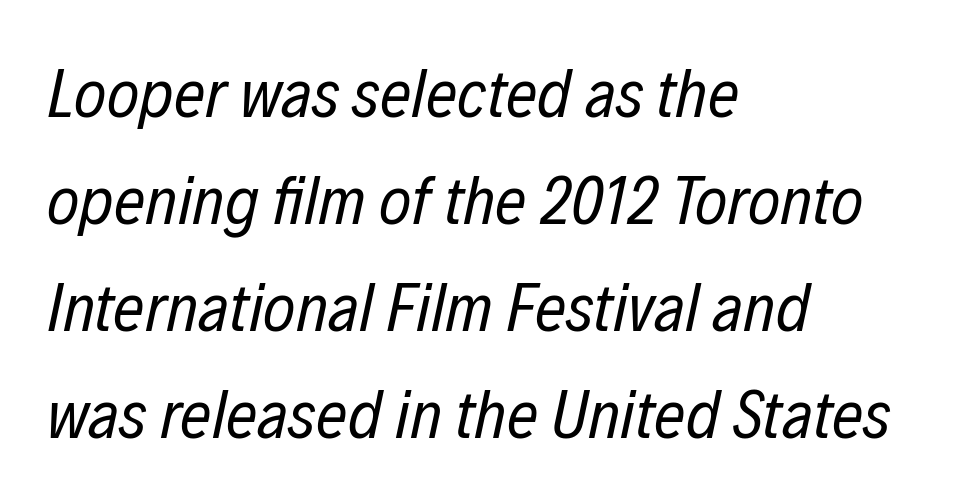
Q: Is the text bold? A: No.
Q: Is the text italic (slanted)? A: Yes, it leans right by about 12 degrees.
Q: Is the text underlined? A: No.
Q: How is the paragraph aligned? A: Left-aligned.
Q: Is the spacing between letters normal or unusually wide? A: Normal.
Q: Is the spacing between lines tight, normal or loose? A: Normal.
Q: Width (condensed, normal, or wide)? A: Condensed.
Q: Stroke contrast? A: Low.
Q: x-height? A: Medium.
Q: Monospaced? A: No.
